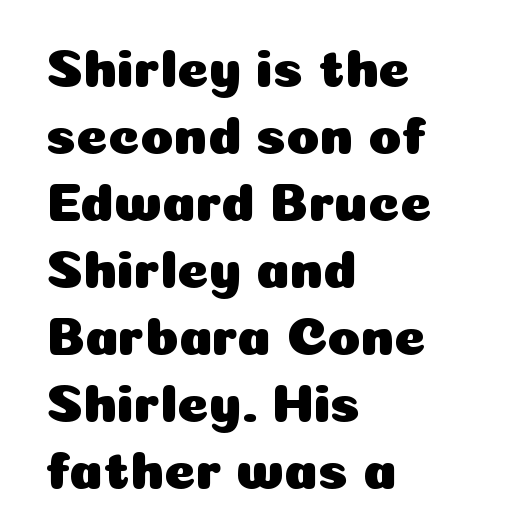
{"serif": "no", "italic": "no", "width": "normal", "stroke_contrast": "low", "x_height": "medium", "monospaced": "no", "underline": "no", "align": "left", "line_spacing_ratio": 1.24, "letter_spacing": "normal", "letter_spacing_em": 0.0, "glyph_px": 54}
